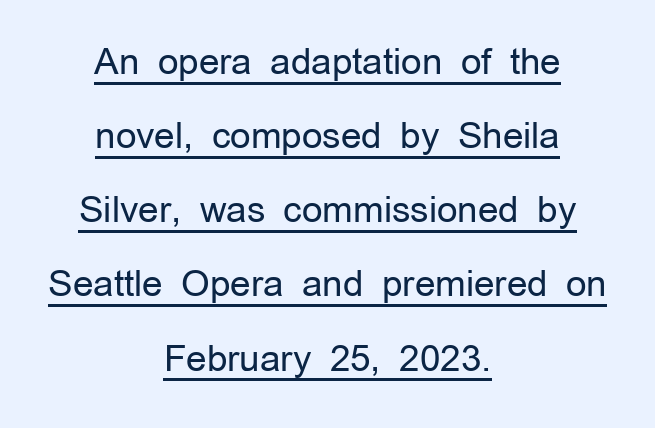
Think of a printed novel: that variable character pitch is what you see here. Whoever set this chose breathing room over compactness in the vertical rhythm. Notice how the stems are strictly vertical — no italics here. Look at the bottom of the vertical strokes: they stop flat, with no serifs. You can see a thin bar hugging the bottom of the glyphs.
